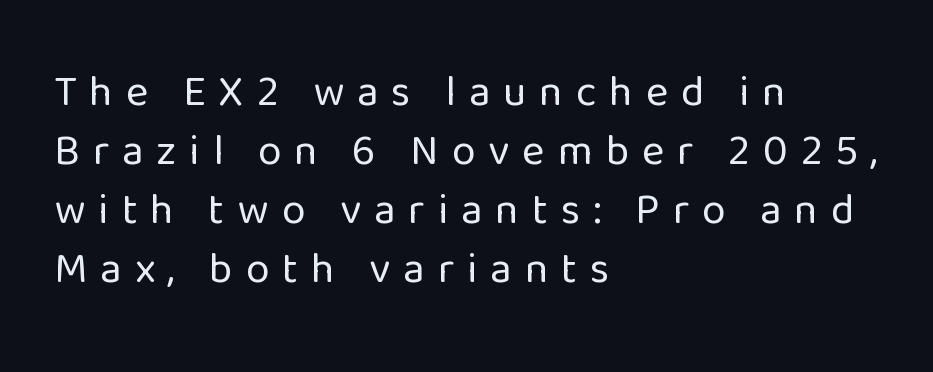
Summary of weight: not heavy and not bold. The tracking reads as deliberately expanded to a designer's eye. Looks like regular typesetting: each glyph gets only the width it needs. Descender tails drop into unmarked territory.
